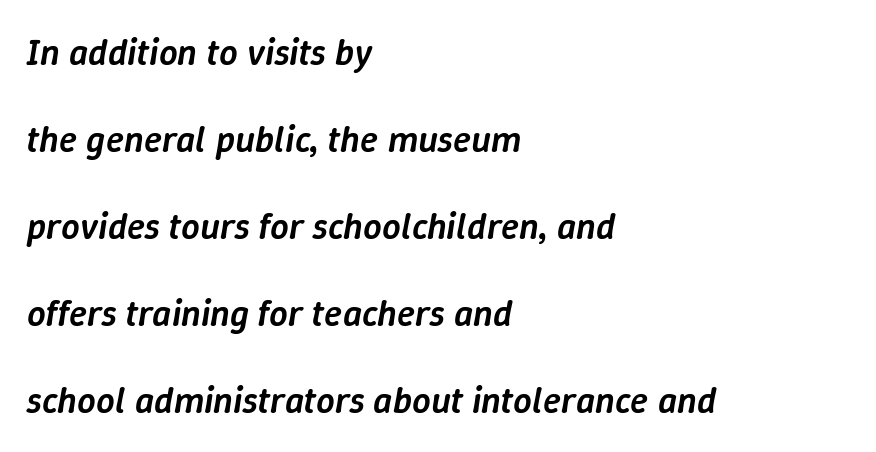
{"italic": "yes", "lean": "right", "slant_degrees": 9, "bold": "semi", "weight": "semibold", "width": "normal", "stroke_contrast": "low", "x_height": "medium", "monospaced": "no", "underline": "no", "align": "left", "line_spacing": "loose", "line_spacing_ratio": 2.35, "letter_spacing": "normal", "letter_spacing_em": 0.0, "glyph_px": 37}
